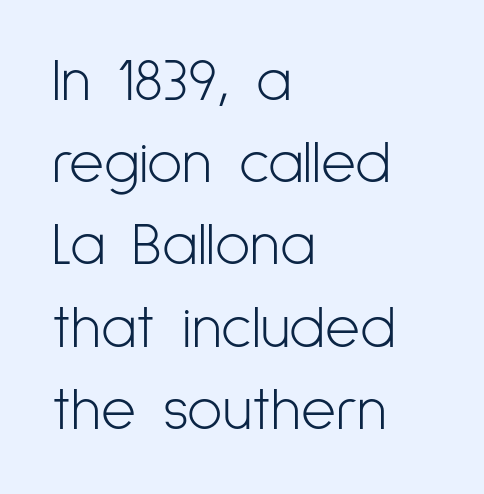
Q: Is the text bold? A: No.
Q: Is the text italic (slanted)? A: No, it is upright.
Q: Is the typeface a serif or a sans-serif typeface? A: Sans-serif.
Q: Is the text underlined? A: No.
Q: How is the paragraph aligned? A: Left-aligned.
Q: Is the spacing between letters normal or unusually wide? A: Normal.
Q: Is the spacing between lines tight, normal or loose? A: Normal.
Q: Width (condensed, normal, or wide)? A: Condensed.
Q: Stroke contrast? A: Low.
Q: x-height? A: Medium.
Q: Monospaced? A: No.
